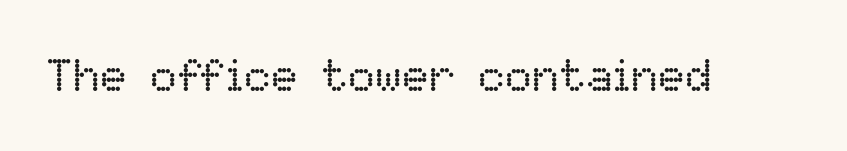
Q: Is the text bold? A: No.
Q: Is the text italic (slanted)? A: No, it is upright.
Q: Is the text underlined? A: No.
Q: Is the spacing between letters normal or unusually wide? A: Normal.
Q: Width (condensed, normal, or wide)? A: Normal.
Q: Stroke contrast? A: Low.
Q: x-height? A: Medium.
Q: Monospaced? A: No.
